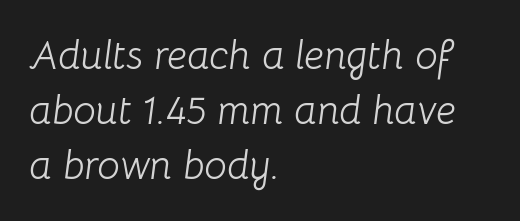
The image shows 40 px light type, italic (leaning right); set left-aligned, normal line spacing (1.37x), normal letter spacing, not underlined; low stroke contrast and a medium x-height.
